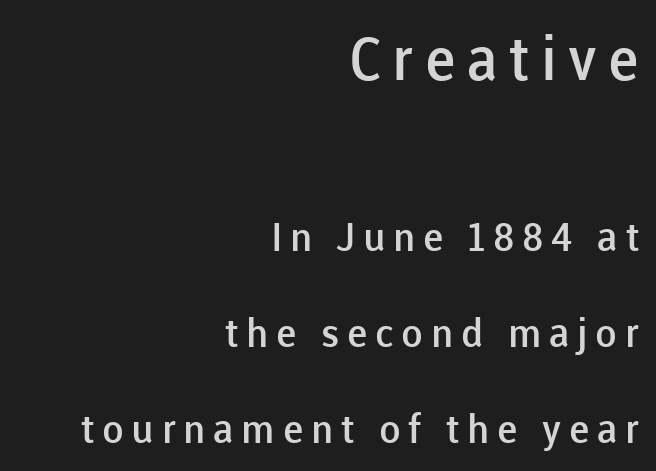
Between these two stacked blocks, the higher one wins on size. Notice how the stems are strictly vertical — no italics here. The rendering shows plain stroke endings on the letterforms — a sans-serif design. The passage shown is not underscored anywhere. Layout note: lines flush right.
